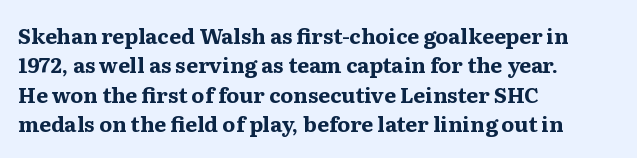
Posture: upright roman. Underlining? Definitely not there. Each line starts at the same left margin while the right side varies. Stroke thickness is high; the sample reads as a true bold. The block of text has a typical density, with ordinary space between rows.
